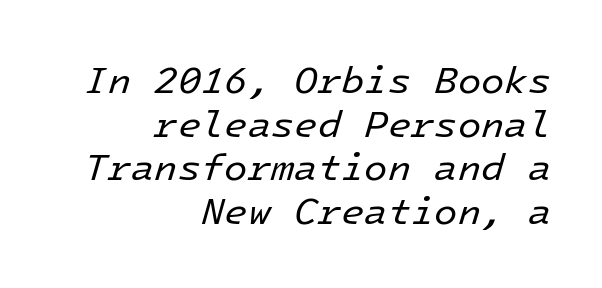
Q: Is the text bold? A: No.
Q: Is the text italic (slanted)? A: Yes, it leans right by about 16 degrees.
Q: Is the text underlined? A: No.
Q: How is the paragraph aligned? A: Right-aligned.
Q: Is the spacing between letters normal or unusually wide? A: Normal.
Q: Is the spacing between lines tight, normal or loose? A: Tight.
Q: Width (condensed, normal, or wide)? A: Normal.
Q: Stroke contrast? A: Low.
Q: x-height? A: Medium.
